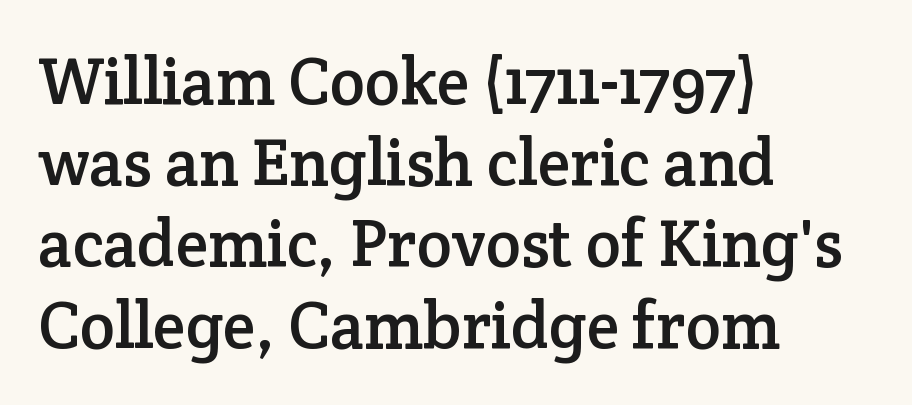
Note the varied advance widths — an 'i' is clearly narrower than an 'm'. The area under the type is left untouched. Caption: multi-line text, flush left, ragged right. Ascenders rise straight up at ninety degrees. The characters display serif detailing at their extremities.
